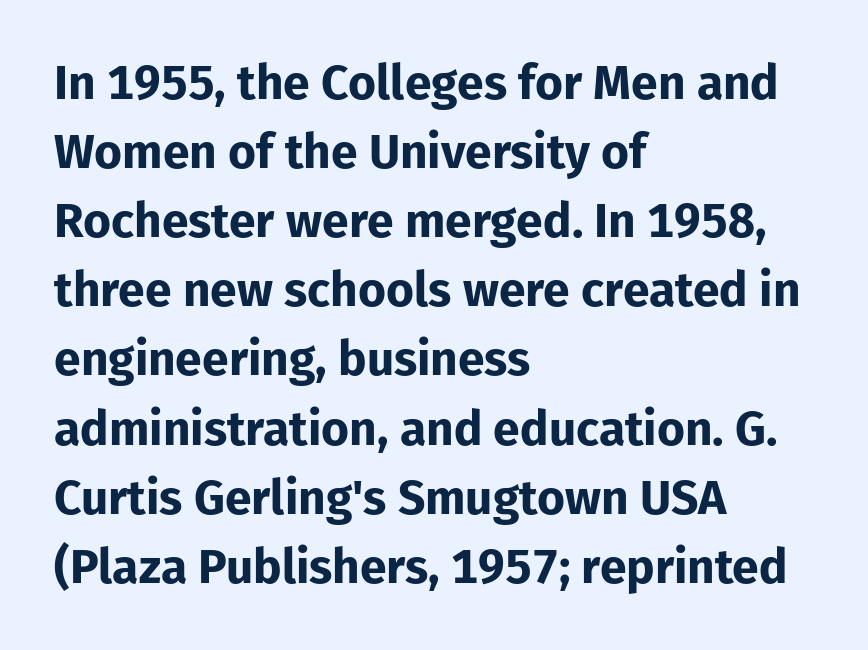
The image shows 48 px bold sans-serif type, upright; set left-aligned, normal line spacing (1.44x), normal letter spacing, not underlined; low stroke contrast and a medium x-height.
